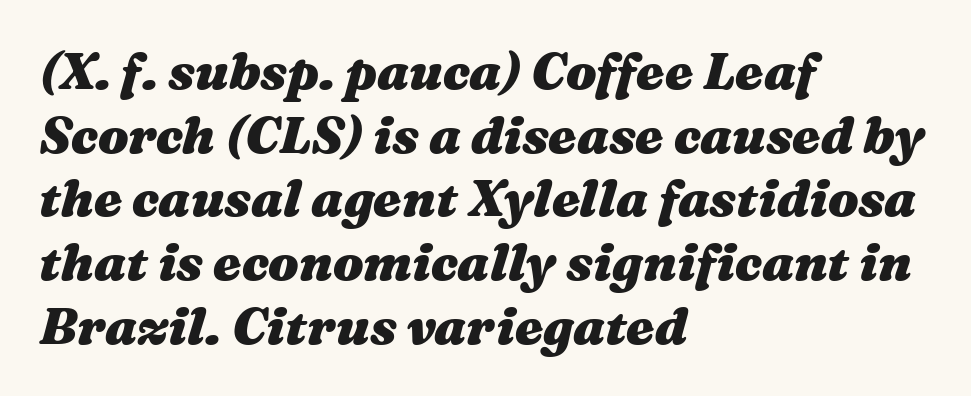
{"italic": "yes", "lean": "right", "slant_degrees": 16, "bold": "yes", "weight": "heavy", "width": "wide", "stroke_contrast": "medium", "x_height": "medium", "monospaced": "no", "underline": "no", "align": "left", "line_spacing": "normal", "line_spacing_ratio": 1.25, "letter_spacing": "normal", "letter_spacing_em": 0.0, "glyph_px": 51}
